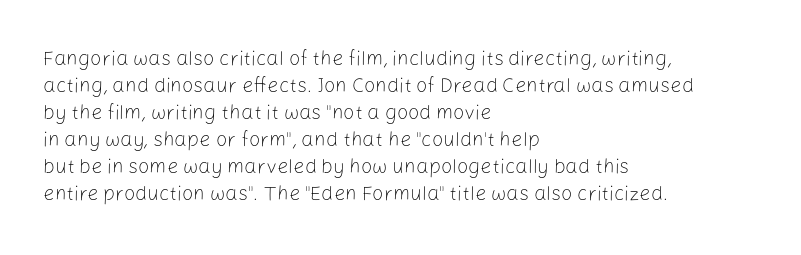
This sample uses an upright cut, with every glyph sitting square on the baseline. Reading down the column, the eye jumps a familiar distance to each next line. The horizontal fit of the characters is conventional and even. This is not heavy type; no bold has been used.
